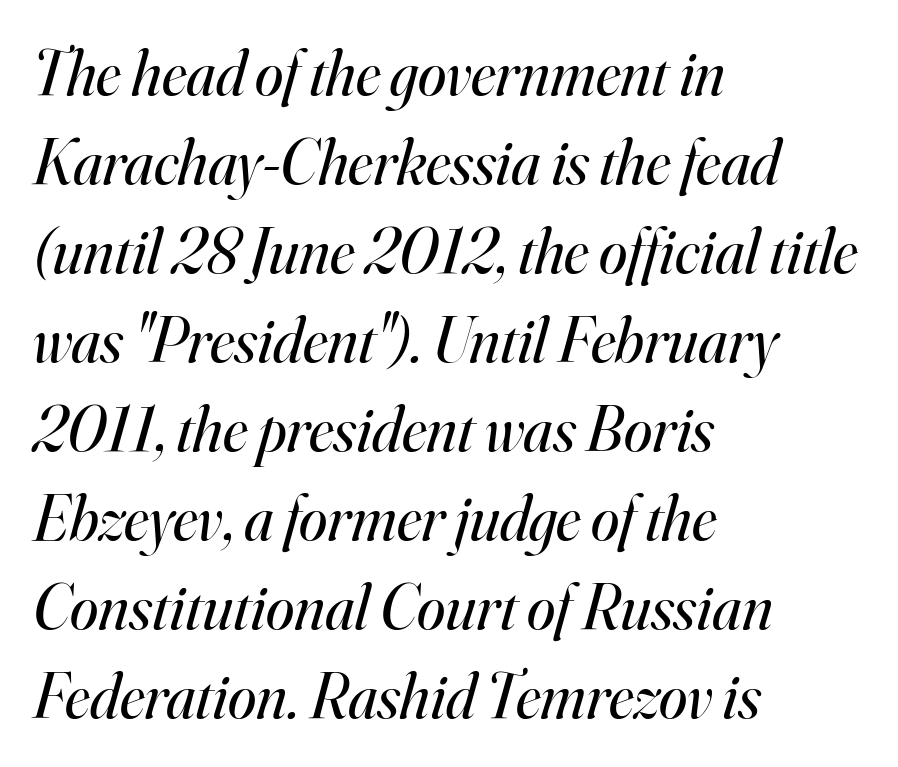
The image shows 64 px regular-weight serif type, italic (leaning right); set left-aligned, normal line spacing (1.39x), normal letter spacing, not underlined; high stroke contrast and a small x-height.
